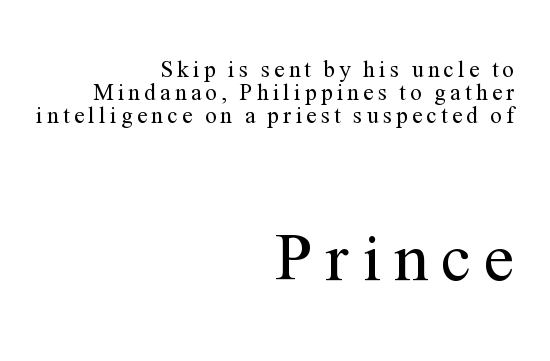
The image shows 68 px regular-weight serif type, upright; set right-aligned, tight line spacing (1.01x), not underlined; the second (bottom) block is 2.96x larger; medium stroke contrast and a medium x-height.
